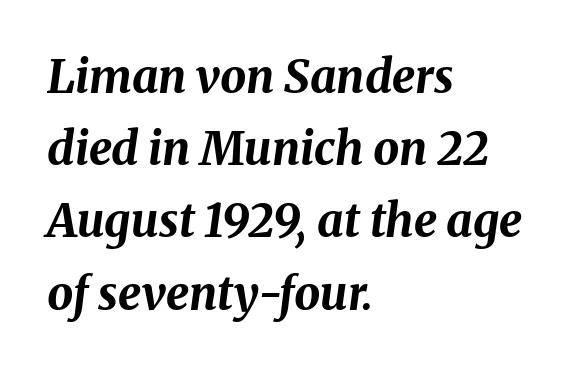
This sample uses an oblique cut, with every glyph tilted off the vertical. The block of text has a typical density, with ordinary space between rows. You'd pick this weight for a headline — it's a proper bold. Is the letter spacing exaggerated? No — it looks like the ordinary default.
